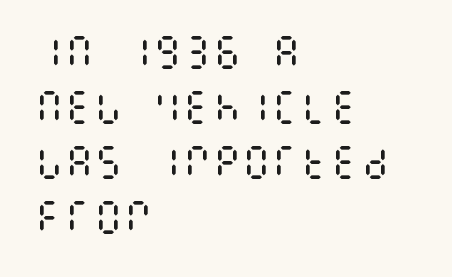
The image shows 37 px regular-weight, condensed type, upright; set left-aligned, normal line spacing (1.49x), normal letter spacing, not underlined; medium stroke contrast and a large x-height.
